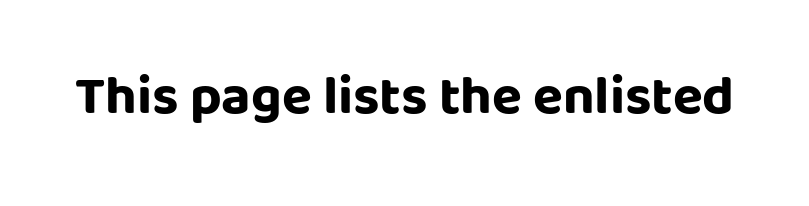
Q: Is the text bold? A: Yes.
Q: Is the text italic (slanted)? A: No, it is upright.
Q: Is the typeface a serif or a sans-serif typeface? A: Sans-serif.
Q: Is the text underlined? A: No.
Q: Is the spacing between letters normal or unusually wide? A: Normal.
Q: Width (condensed, normal, or wide)? A: Normal.
Q: Stroke contrast? A: Low.
Q: x-height? A: Large.
Q: Monospaced? A: No.
